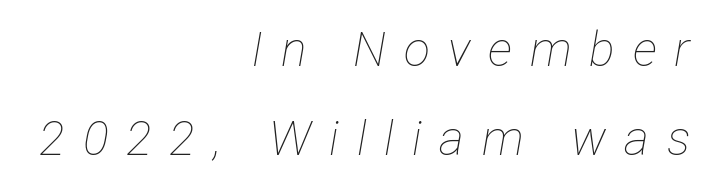
Q: Is the text bold? A: No.
Q: Is the text italic (slanted)? A: Yes, it leans right by about 12 degrees.
Q: Is the text underlined? A: No.
Q: How is the paragraph aligned? A: Right-aligned.
Q: Is the spacing between letters normal or unusually wide? A: Unusually wide.
Q: Width (condensed, normal, or wide)? A: Condensed.
Q: Stroke contrast? A: Low.
Q: x-height? A: Medium.
Q: Monospaced? A: No.
